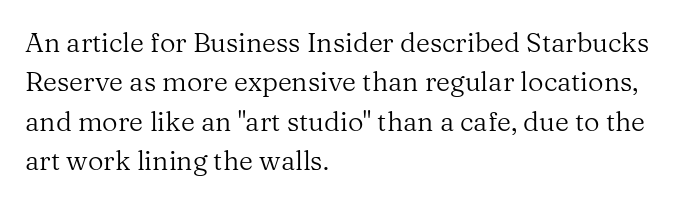
Quick note: not italic, upright. Is the stroke heavy? The answer is a plain regular-or-lighter. The setting favours the left margin, as ordinary paragraphs usually do. Has an underline been added? It has not. Tracking here is standard; glyphs follow each other at the usual distance. Line spacing here is normal.
